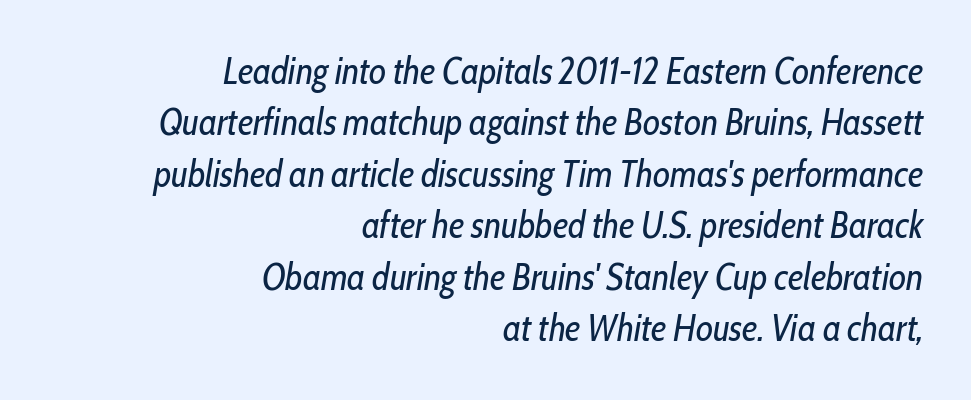
Q: Is the text bold? A: No.
Q: Is the text italic (slanted)? A: Yes, it leans right by about 10 degrees.
Q: Is the text underlined? A: No.
Q: How is the paragraph aligned? A: Right-aligned.
Q: Is the spacing between letters normal or unusually wide? A: Normal.
Q: Is the spacing between lines tight, normal or loose? A: Normal.
Q: Width (condensed, normal, or wide)? A: Condensed.
Q: Stroke contrast? A: Low.
Q: x-height? A: Medium.
Q: Monospaced? A: No.
